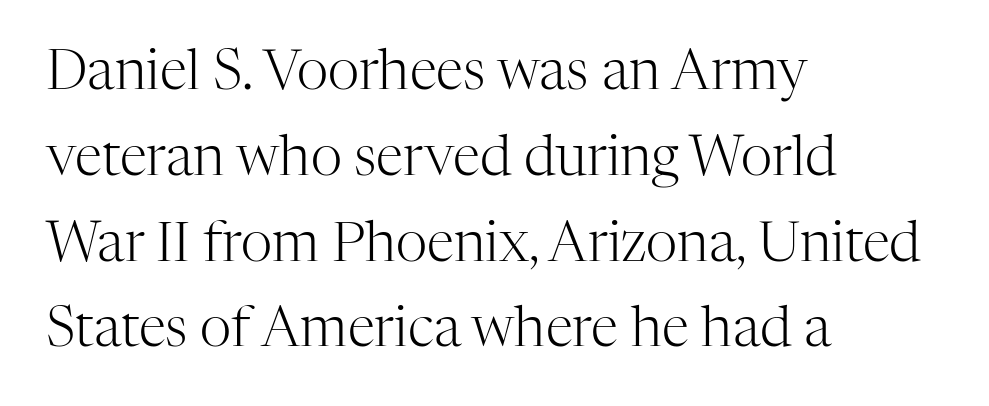
Q: Is the text bold? A: No.
Q: Is the text italic (slanted)? A: No, it is upright.
Q: Is the typeface a serif or a sans-serif typeface? A: Serif.
Q: Is the text underlined? A: No.
Q: How is the paragraph aligned? A: Left-aligned.
Q: Is the spacing between letters normal or unusually wide? A: Normal.
Q: Is the spacing between lines tight, normal or loose? A: Normal.
Q: Width (condensed, normal, or wide)? A: Normal.
Q: Stroke contrast? A: High.
Q: x-height? A: Medium.
Q: Monospaced? A: No.
